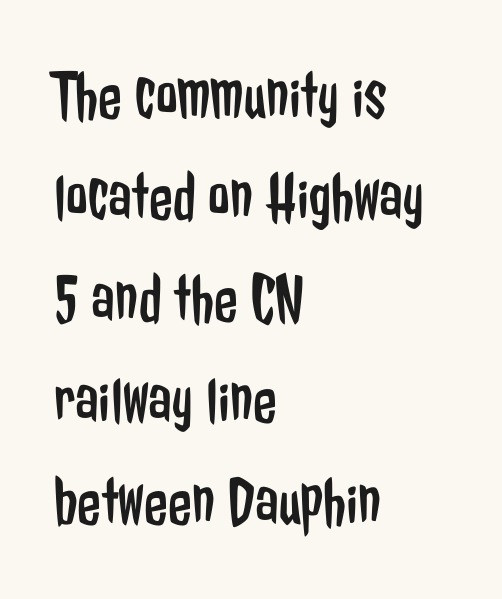
Unlike a traditional serif, this face leaves its strokes unadorned. The letters stand upright; this is a roman face. Character widths vary here, with narrow letters taking less room than wide ones. The letters look calm and open, with moderate or lighter stems. Has an underline been added? It has not. A typesetter would call this zero additional tracking.
